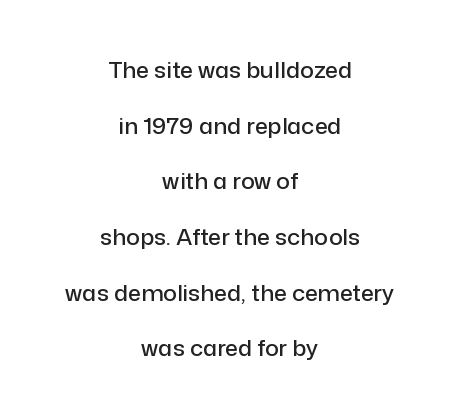
The image shows 23 px text type, upright; set centered, loose line spacing (2.42x), normal letter spacing, not underlined.
